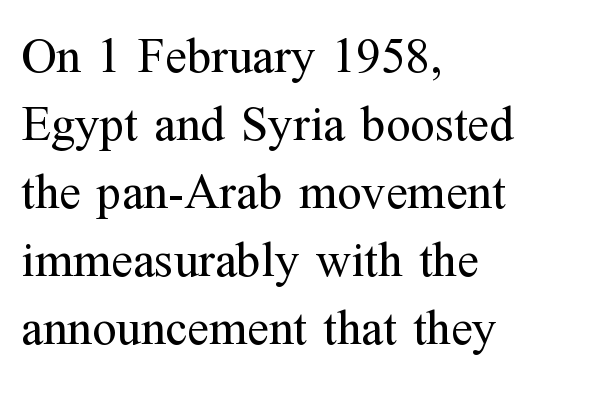
The image shows 50 px regular-weight serif type, upright; set left-aligned, normal line spacing (1.36x), normal letter spacing, not underlined; medium stroke contrast and a medium x-height.
